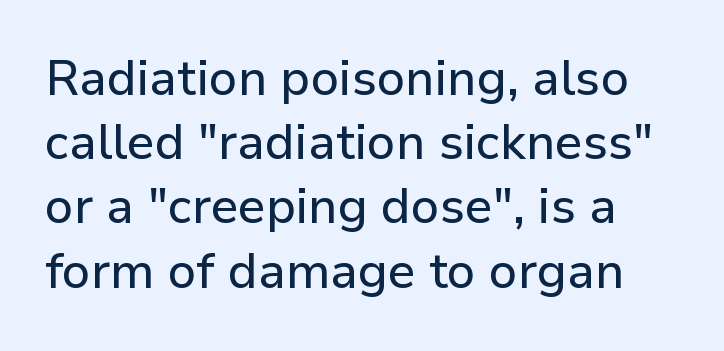
{"serif": "no", "italic": "no", "width": "normal", "stroke_contrast": "low", "x_height": "medium", "monospaced": "no", "underline": "no", "line_spacing": "normal", "line_spacing_ratio": 1.31, "letter_spacing": "normal", "letter_spacing_em": 0.0, "glyph_px": 49}
